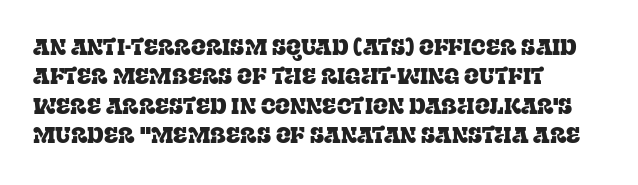
The image shows 22 px text type, upright; set left-aligned, normal line spacing (1.34x), normal letter spacing, not underlined.
